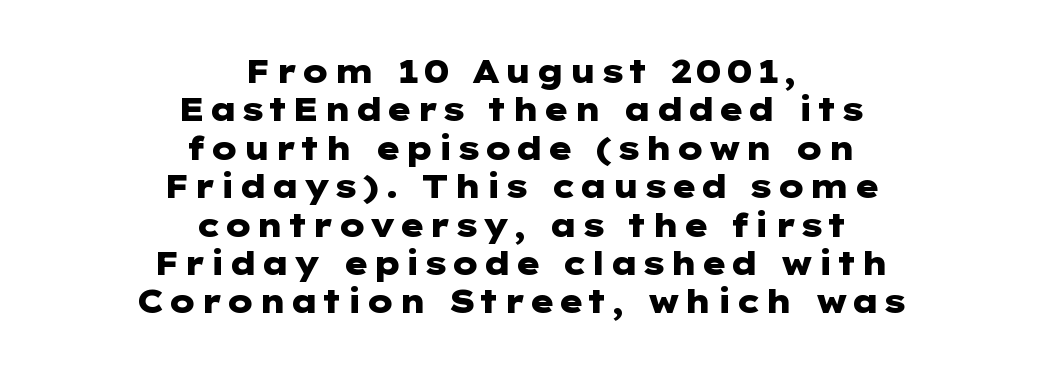
Descender tails drop into unmarked territory. It's the straight-up-and-down kind of type. Typeset on center — no edge is straight. Bold? Absolutely — the strokes are thick and heavy.
